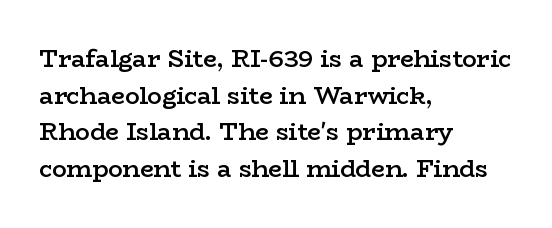
The image shows 24 px text type, upright; set left-aligned, normal line spacing (1.53x), normal letter spacing, not underlined.
